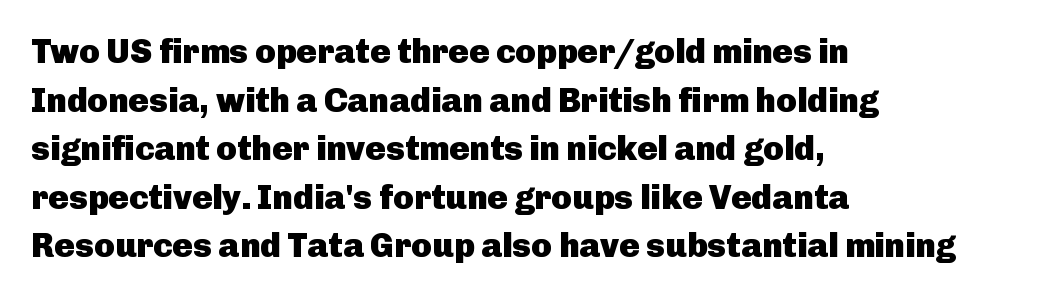
Typeset ragged right — the left edge is the straight one. Rule under the text: the space is simply empty. Nothing sits at the stroke ends, so this counts as sans-serif. A typesetter would call this proportional, since set widths differ per character. Italic: no, the glyphs are upright roman.
